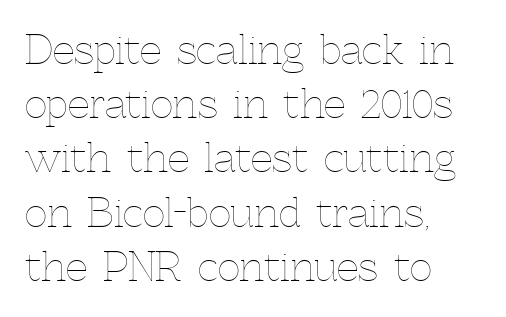
The image shows 39 px thin type, upright; set left-aligned, normal line spacing (1.39x), normal letter spacing, not underlined; a medium x-height.
